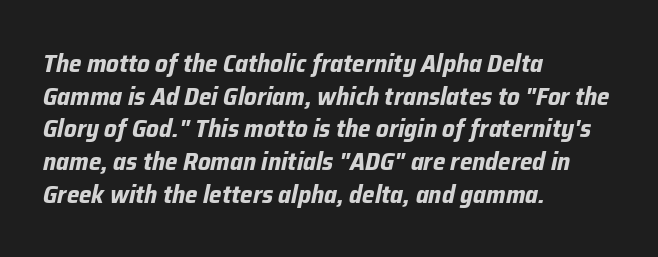
The image shows 25 px bold type, italic (leaning right); set left-aligned, normal line spacing (1.31x), normal letter spacing, not underlined.
